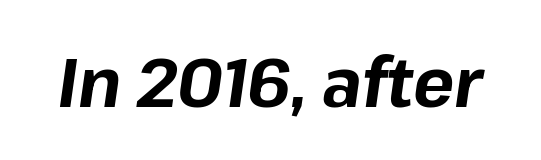
Q: Is the text bold? A: Yes.
Q: Is the text italic (slanted)? A: Yes, it leans right by about 8 degrees.
Q: Is the text underlined? A: No.
Q: Is the spacing between letters normal or unusually wide? A: Normal.
Q: Width (condensed, normal, or wide)? A: Normal.
Q: Stroke contrast? A: Low.
Q: x-height? A: Medium.
Q: Monospaced? A: No.
